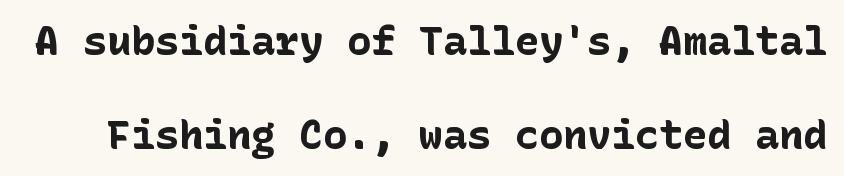
Horizontal bands of white between lines are thick stripes. Ordinary non-slanted type is in use. Nope, no serifs anywhere on these letters. The face used here is rendered with its standard letterfit. The sample has been set heavy, in full bold. Glance below the letters and you will spot only blank space.
